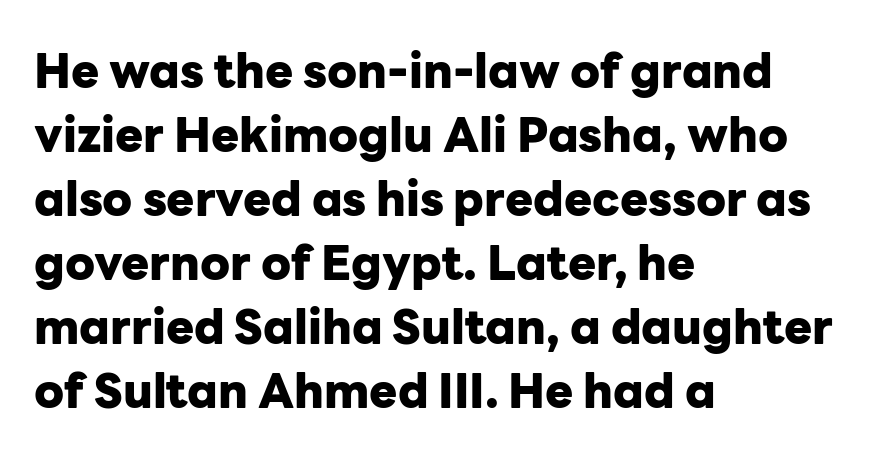
{"serif": "no", "italic": "no", "bold": "yes", "weight": "heavy", "width": "normal", "stroke_contrast": "low", "x_height": "medium", "monospaced": "no", "underline": "no", "align": "left", "line_spacing": "normal", "line_spacing_ratio": 1.36, "letter_spacing": "normal", "letter_spacing_em": 0.0, "glyph_px": 47}
